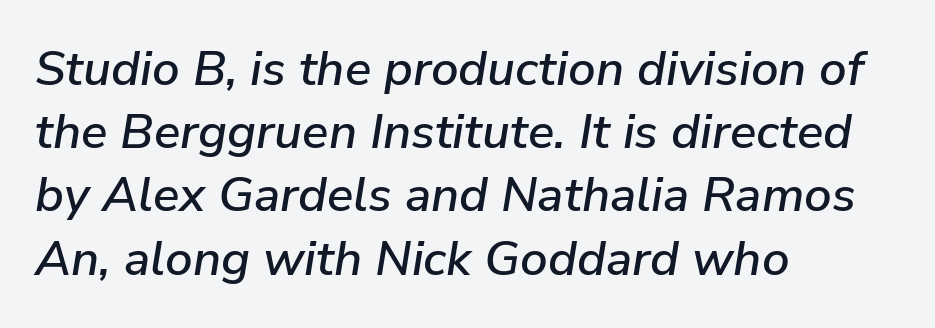
{"italic": "yes", "lean": "right", "slant_degrees": 9, "width": "normal", "stroke_contrast": "low", "x_height": "medium", "monospaced": "no", "underline": "no", "align": "left", "line_spacing": "normal", "line_spacing_ratio": 1.29, "letter_spacing": "normal", "letter_spacing_em": 0.0, "glyph_px": 49}
